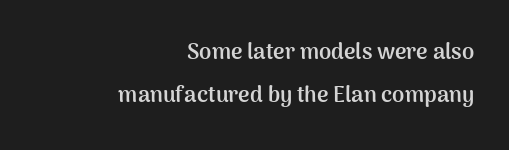
Summary of weight: heavy, a full bold. Glyph-to-glyph distance matches everyday printed text. Italic: no, the glyphs are upright roman. These lines stack with their right ends in a neat column. Loosely led — the rows are spread out. Descenders hang freely into open space.
